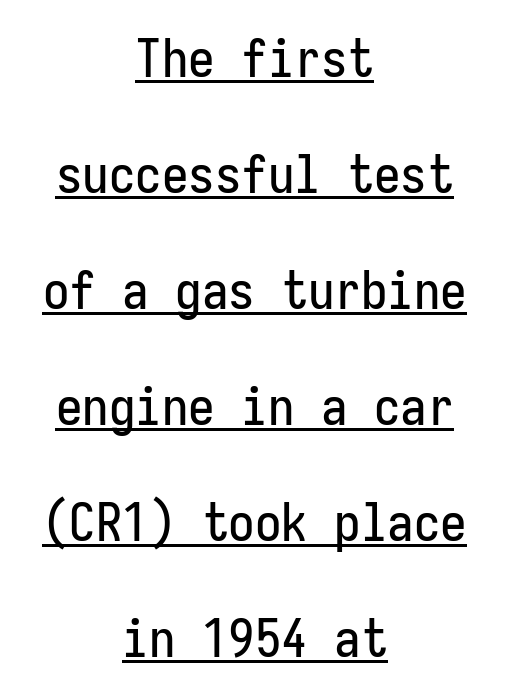
The image shows 53 px condensed sans-serif type, upright, monospaced; set centered, loose line spacing (2.19x), normal letter spacing, underlined; low stroke contrast and a medium x-height.
